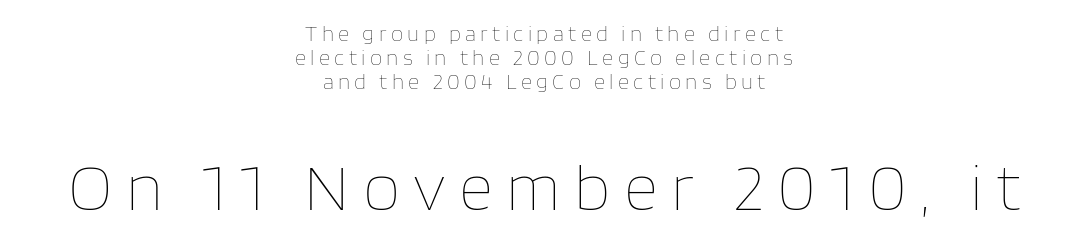
Any mark beneath the type? The region is blank. Posture: straight, roman, zero tilt. This rendering uses center alignment, leaving both contours irregular but symmetric. One glance says dense: line gaps are narrower than usual. The passage shown begins with its smaller block and ends with its larger one.
